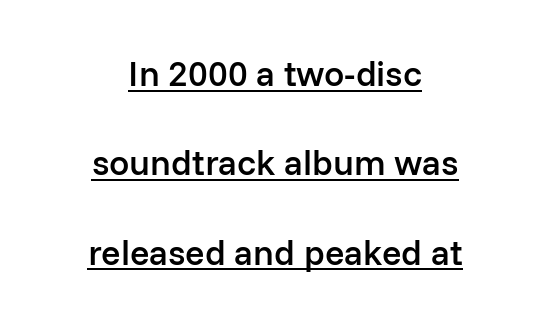
The image shows 36 px semibold sans-serif type, upright; set centered, loose line spacing (2.48x), normal letter spacing, underlined; low stroke contrast and a medium x-height.
